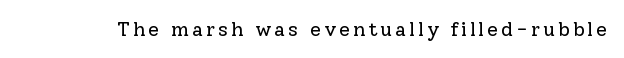
The image shows 20 px text type, upright; set not underlined.
